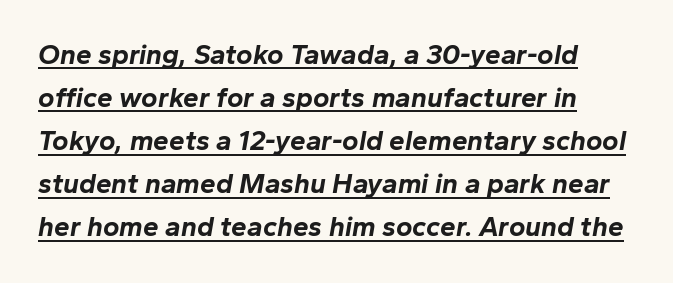
{"italic": "yes", "lean": "right", "slant_degrees": 10, "bold": "yes", "weight": "bold", "width": "normal", "stroke_contrast": "low", "x_height": "medium", "monospaced": "no", "underline": "yes", "line_spacing": "normal", "line_spacing_ratio": 1.54, "letter_spacing": "normal", "letter_spacing_em": 0.0, "glyph_px": 28}
